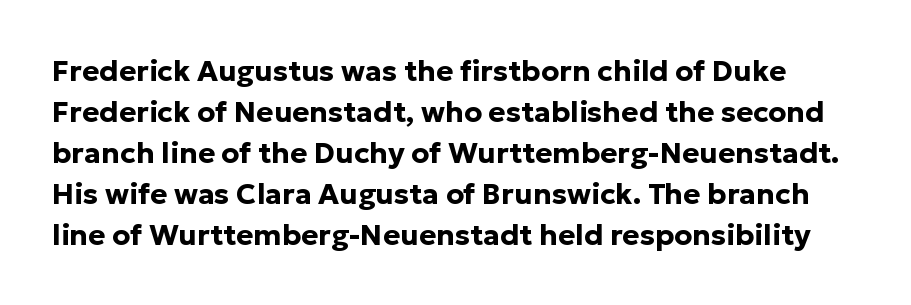
Q: Is the text bold? A: Yes.
Q: Is the text italic (slanted)? A: No, it is upright.
Q: Is the typeface a serif or a sans-serif typeface? A: Sans-serif.
Q: Is the text underlined? A: No.
Q: Is the spacing between letters normal or unusually wide? A: Normal.
Q: Is the spacing between lines tight, normal or loose? A: Normal.
Q: Width (condensed, normal, or wide)? A: Normal.
Q: Stroke contrast? A: Low.
Q: x-height? A: Medium.
Q: Monospaced? A: No.
